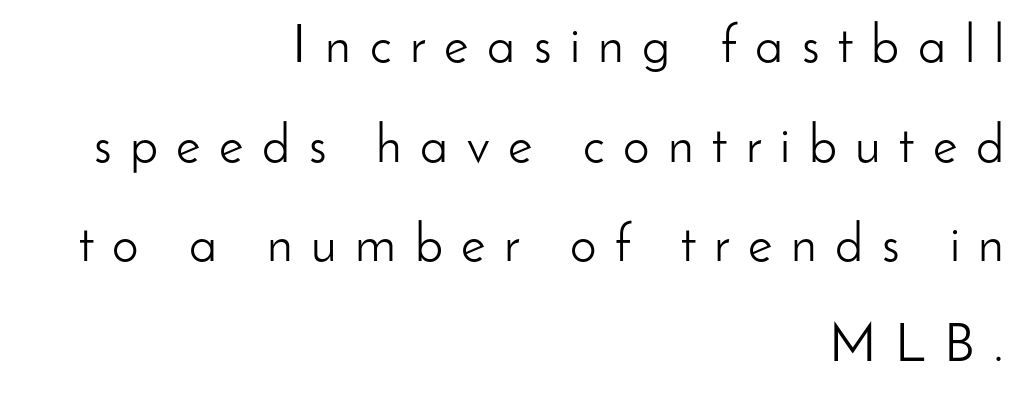
Q: Is the text bold? A: No.
Q: Is the text italic (slanted)? A: No, it is upright.
Q: Is the typeface a serif or a sans-serif typeface? A: Sans-serif.
Q: Is the text underlined? A: No.
Q: How is the paragraph aligned? A: Right-aligned.
Q: Is the spacing between letters normal or unusually wide? A: Unusually wide.
Q: Width (condensed, normal, or wide)? A: Normal.
Q: Stroke contrast? A: Low.
Q: x-height? A: Small.
Q: Monospaced? A: No.
